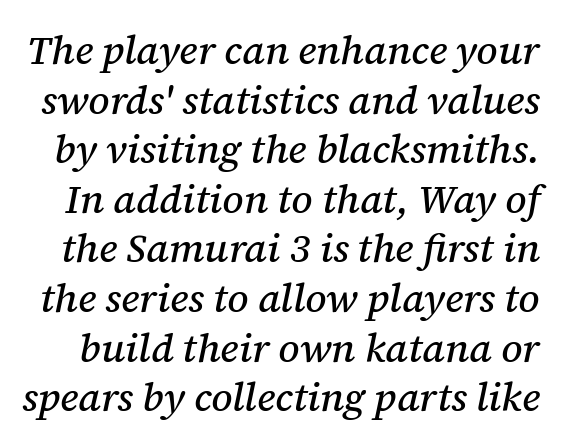
Has an underline been added? It has not. Caption: standard tracking, unaltered. These lines were composed using italics. Each letter keeps its own natural width here, so spacing adapts to shape.
